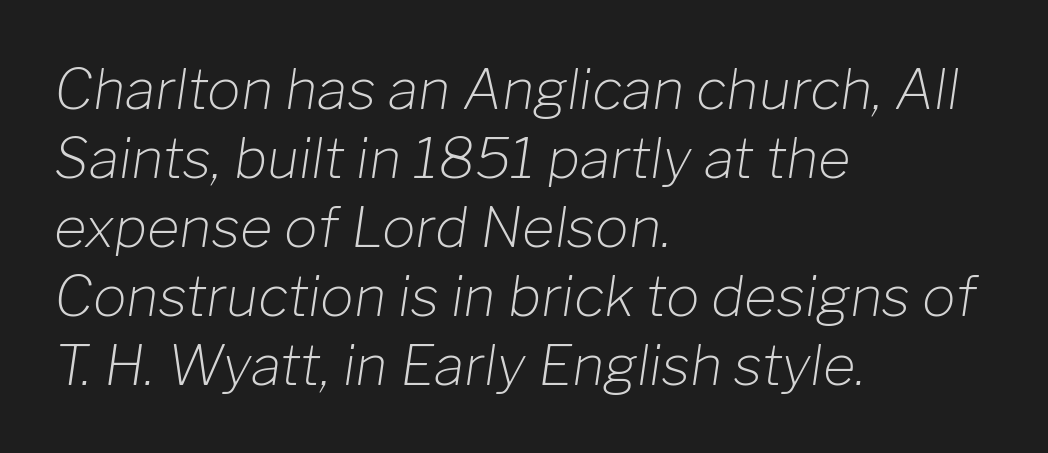
Q: Is the text bold? A: No.
Q: Is the text italic (slanted)? A: Yes, it leans right by about 8 degrees.
Q: Is the text underlined? A: No.
Q: How is the paragraph aligned? A: Left-aligned.
Q: Is the spacing between letters normal or unusually wide? A: Normal.
Q: Width (condensed, normal, or wide)? A: Normal.
Q: Stroke contrast? A: Low.
Q: x-height? A: Medium.
Q: Monospaced? A: No.
